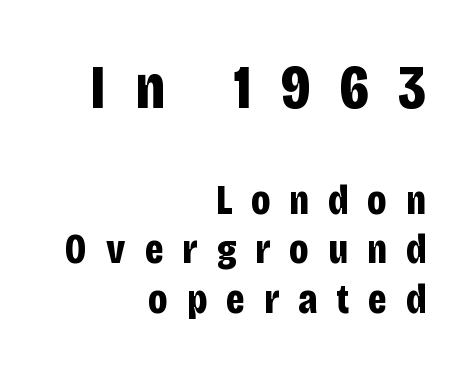
{"serif": "no", "italic": "no", "bold": "yes", "weight": "bold", "width": "condensed", "stroke_contrast": "low", "x_height": "large", "monospaced": "no", "underline": "no", "align": "right", "line_spacing_ratio": 1.18, "letter_spacing": "wide", "letter_spacing_em": 0.45, "larger_block": "first", "size_ratio": 1.5, "glyph_px": 63}
